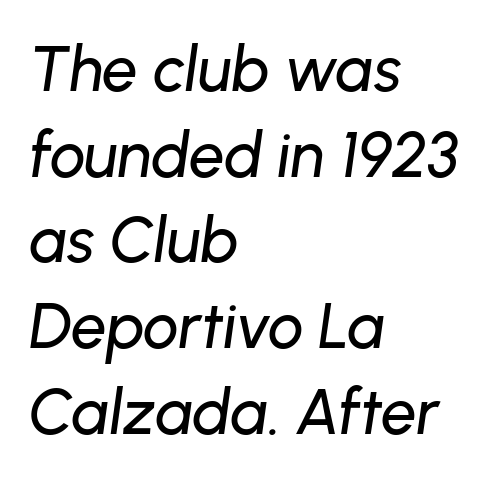
Has an underline been added? It has not. Evenly set lines give the paragraph a standard silhouette. Nothing unusual about the tracking: characters are spaced as the font intends. Would a proofreader flag this as italicized? Yes.
